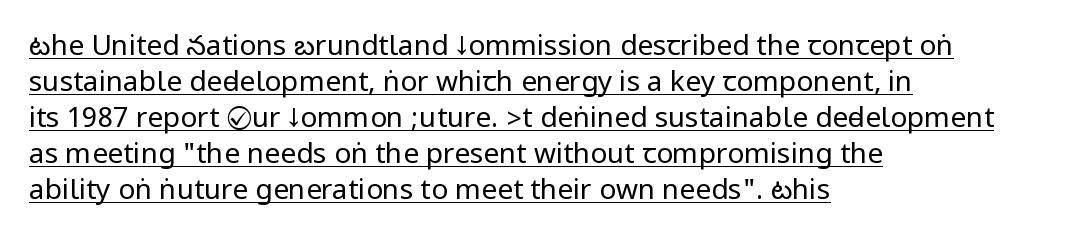
This is not heavy type; no bold has been used. The line-height multiplier appears to be the usual default. Leftover space on each line is placed entirely after the last word. Is this a sans? Yes — the strokes have no serifs. Letter spacing: default. Check the space under the baseline: a stroke is drawn there.
